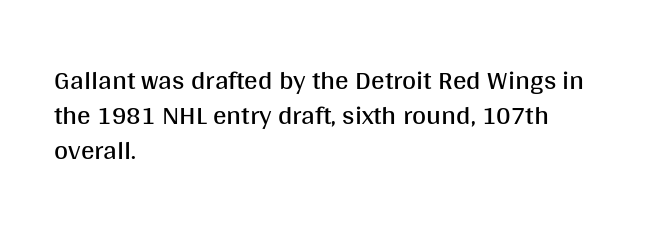
{"italic": "no", "bold": "no", "underline": "no", "align": "left", "line_spacing": "normal", "line_spacing_ratio": 1.3, "letter_spacing": "normal", "letter_spacing_em": 0.0, "glyph_px": 27}
